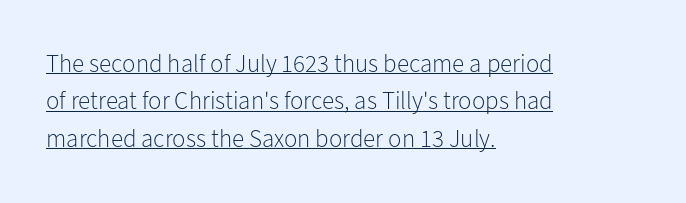
Tracking value appears to be zero — textbook default spacing. Regular leading. Descenders here cross a horizontal rule under the line. Is the block centered? No — it sits flush against the left margin. Vertical strokes here are truly vertical.
